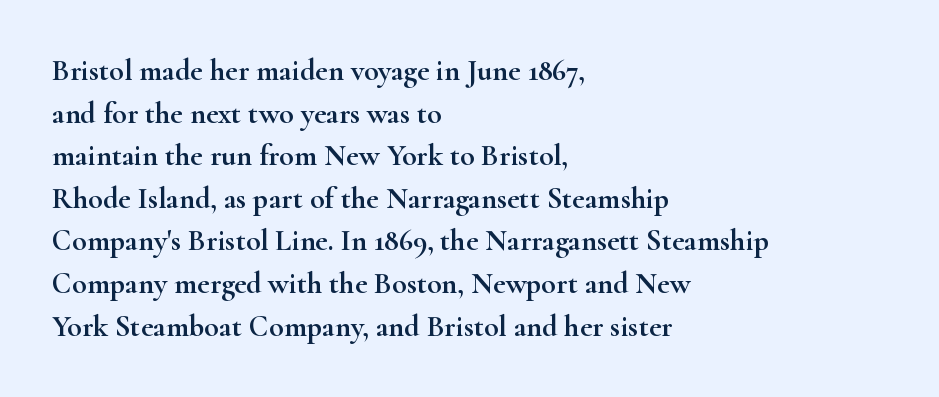
The image shows 30 px wide serif type, upright; set left-aligned, normal line spacing (1.42x), normal letter spacing, not underlined; high stroke contrast and a small x-height.
